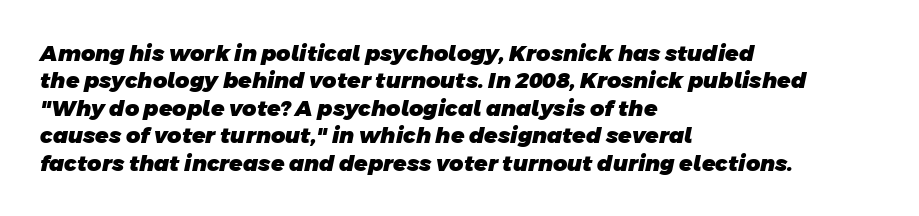
{"bold": "yes", "underline": "no", "align": "left", "line_spacing": "normal", "line_spacing_ratio": 1.25, "letter_spacing": "normal", "letter_spacing_em": 0.0, "glyph_px": 22}
